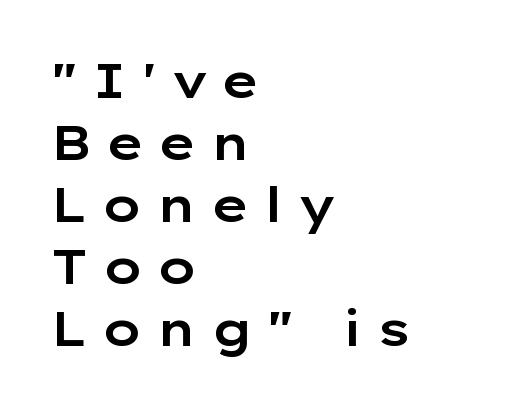
{"serif": "no", "italic": "no", "width": "wide", "stroke_contrast": "low", "x_height": "medium", "monospaced": "no", "underline": "no", "align": "left", "line_spacing": "normal", "line_spacing_ratio": 1.29, "letter_spacing": "wide", "letter_spacing_em": 0.27, "glyph_px": 48}
